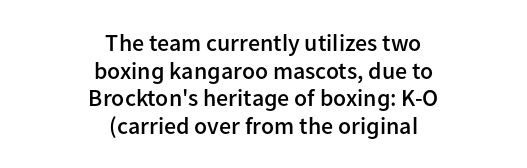
Each new line begins almost immediately beneath the previous one. Nobody touched the tracking dial on this one. Notice the strokes are somewhat thickened but not fully heavy: this is a semibold. A bare baseline throughout the passage. You can tell it's not italic because the verticals are truly vertical. The paragraph has two soft edges and a firm central axis.
